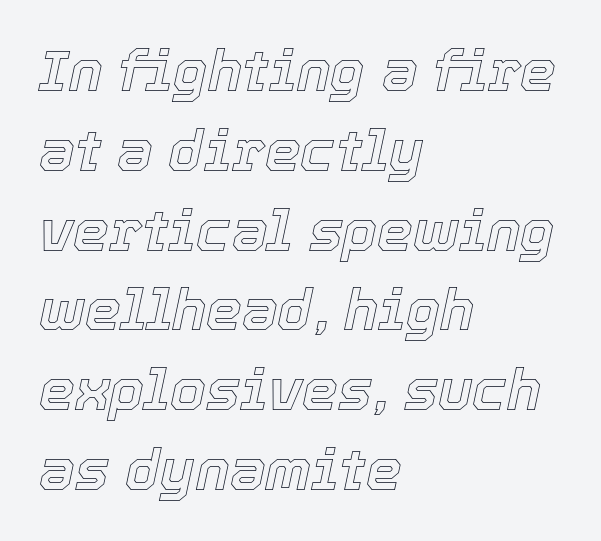
The image shows 57 px text type, italic (leaning right); set left-aligned, normal line spacing (1.4x), normal letter spacing, not underlined; a medium x-height.
